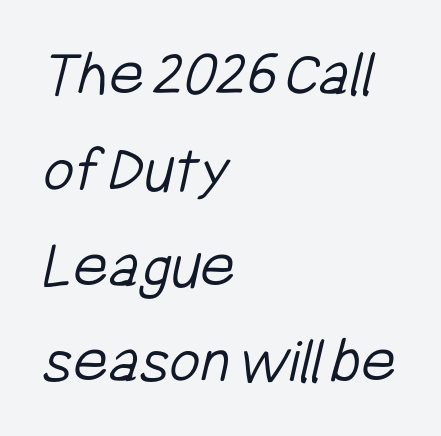
Q: Is the text bold? A: No.
Q: Is the typeface a serif or a sans-serif typeface? A: Sans-serif.
Q: Is the text underlined? A: No.
Q: How is the paragraph aligned? A: Left-aligned.
Q: Is the spacing between letters normal or unusually wide? A: Normal.
Q: Is the spacing between lines tight, normal or loose? A: Normal.
Q: Width (condensed, normal, or wide)? A: Condensed.
Q: Stroke contrast? A: Low.
Q: x-height? A: Medium.
Q: Monospaced? A: No.
